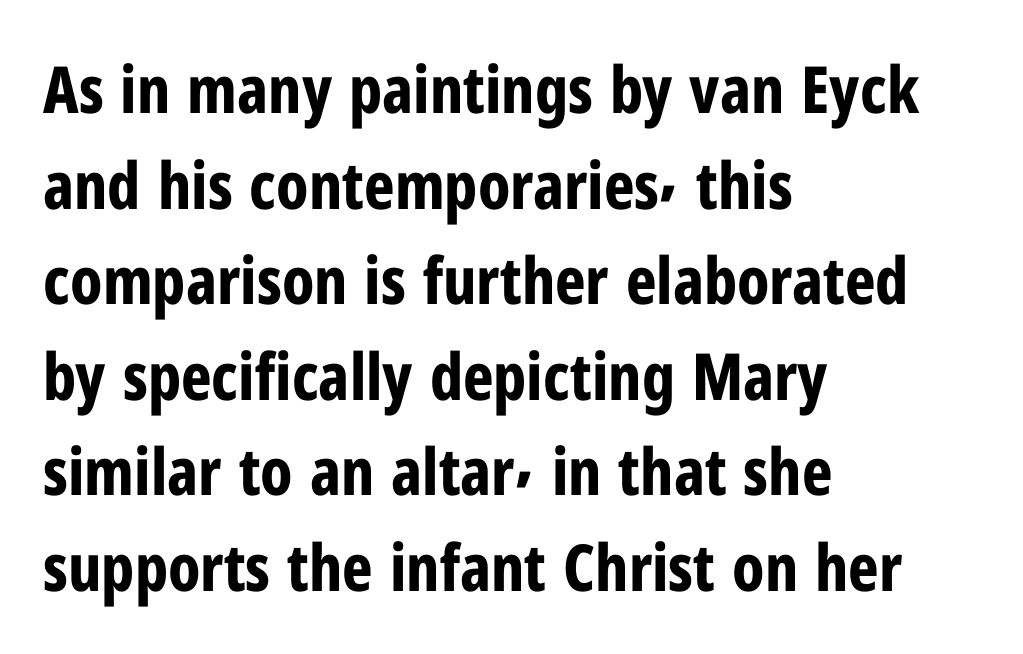
Q: Is the text bold? A: Yes.
Q: Is the text italic (slanted)? A: No, it is upright.
Q: Is the typeface a serif or a sans-serif typeface? A: Sans-serif.
Q: Is the text underlined? A: No.
Q: How is the paragraph aligned? A: Left-aligned.
Q: Is the spacing between letters normal or unusually wide? A: Normal.
Q: Is the spacing between lines tight, normal or loose? A: Normal.
Q: Width (condensed, normal, or wide)? A: Condensed.
Q: Stroke contrast? A: Low.
Q: x-height? A: Medium.
Q: Monospaced? A: No.
